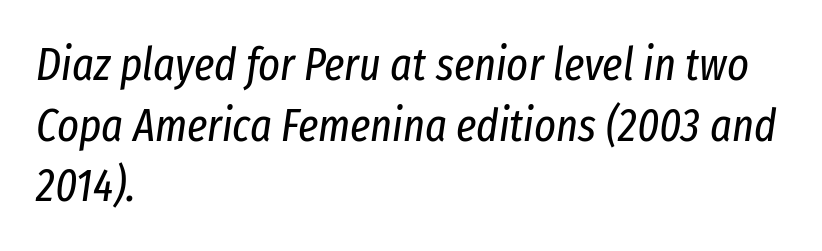
Only glyphs here, with clear space below each row. A typesetter would call this zero additional tracking. Would a proofreader flag this as italicized? Yes. Is the type heavy? It reads as light-to-regular instead. This sample has the flowing, uneven cadence of proportional lettering. The lines sit at an ordinary, default distance from one another.
